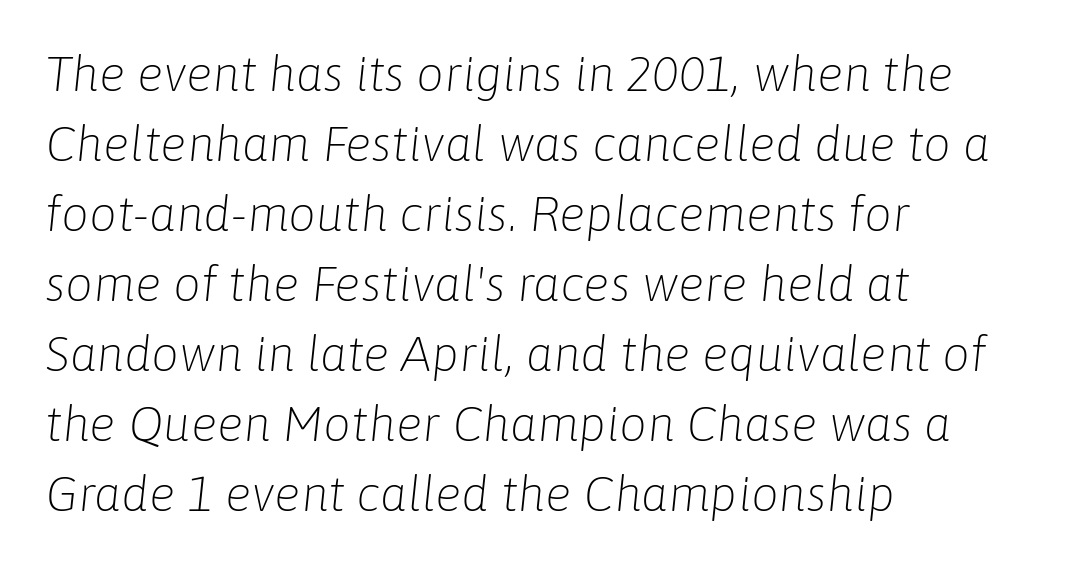
Only glyphs here, with clear space below each row. The line-height multiplier appears to be the usual default. Every character sits at an angle, as italics do. You could call the tracking neutral — neither tight nor loose.
